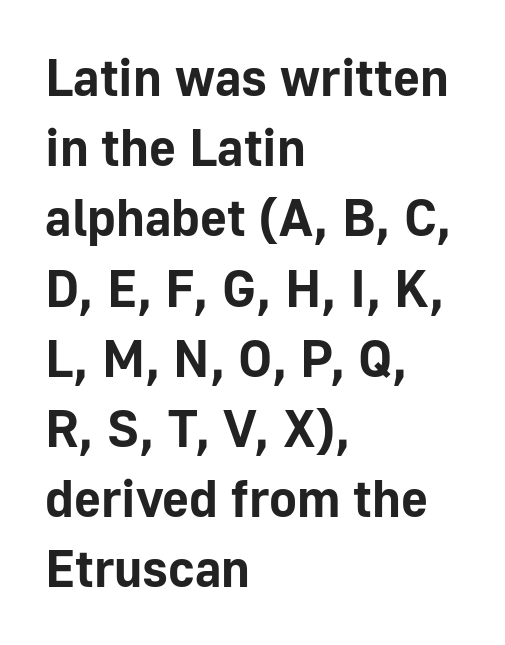
{"serif": "no", "italic": "no", "bold": "yes", "weight": "bold", "width": "normal", "stroke_contrast": "low", "x_height": "medium", "monospaced": "no", "underline": "no", "align": "left", "line_spacing": "normal", "line_spacing_ratio": 1.35, "letter_spacing": "normal", "letter_spacing_em": 0.0, "glyph_px": 52}
